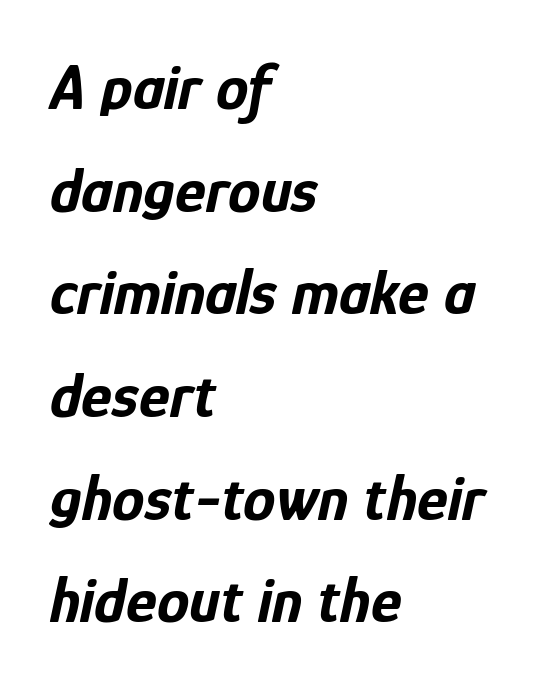
Q: Is the text bold? A: Yes.
Q: Is the text italic (slanted)? A: Yes, it leans right by about 12 degrees.
Q: Is the text underlined? A: No.
Q: How is the paragraph aligned? A: Left-aligned.
Q: Is the spacing between letters normal or unusually wide? A: Normal.
Q: Is the spacing between lines tight, normal or loose? A: Normal.
Q: Width (condensed, normal, or wide)? A: Condensed.
Q: Stroke contrast? A: Low.
Q: x-height? A: Medium.
Q: Monospaced? A: No.
